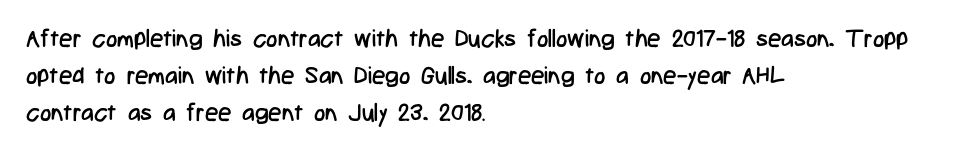
Q: Is the text bold? A: No.
Q: Is the text italic (slanted)? A: No, it is upright.
Q: Is the text underlined? A: No.
Q: How is the paragraph aligned? A: Left-aligned.
Q: Is the spacing between letters normal or unusually wide? A: Normal.
Q: Is the spacing between lines tight, normal or loose? A: Normal.
